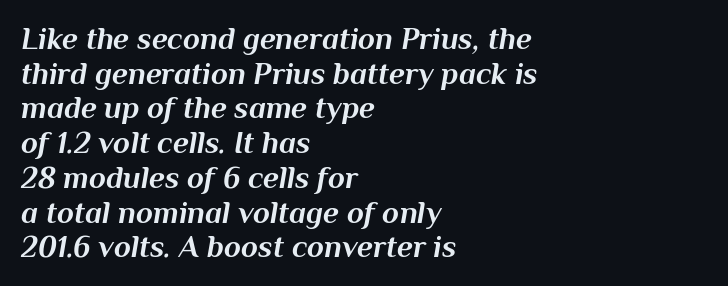
{"italic": "yes", "lean": "right", "slant_degrees": 10, "bold": "yes", "weight": "bold", "width": "normal", "stroke_contrast": "medium", "x_height": "medium", "monospaced": "no", "underline": "no", "align": "left", "line_spacing": "tight", "line_spacing_ratio": 1.12, "letter_spacing": "normal", "letter_spacing_em": 0.0, "glyph_px": 31}
